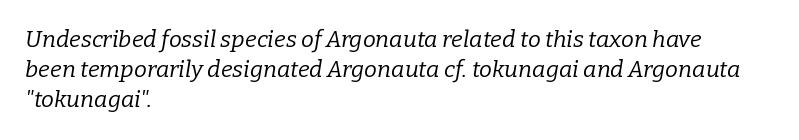
The image shows 23 px text type, italic (leaning right); set left-aligned, normal line spacing (1.31x), normal letter spacing, not underlined.
